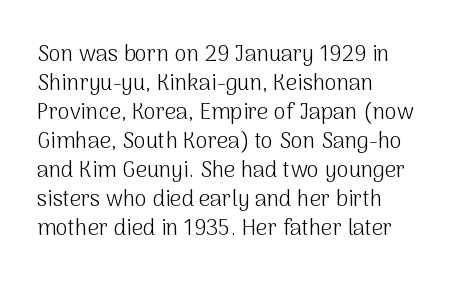
Q: Is the text bold? A: No.
Q: Is the text italic (slanted)? A: No, it is upright.
Q: Is the text underlined? A: No.
Q: How is the paragraph aligned? A: Left-aligned.
Q: Is the spacing between letters normal or unusually wide? A: Normal.
Q: Is the spacing between lines tight, normal or loose? A: Normal.
